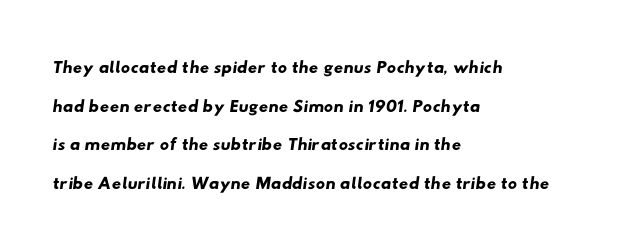
Q: Is the text underlined? A: No.
Q: How is the paragraph aligned? A: Left-aligned.
Q: Is the spacing between letters normal or unusually wide? A: Normal.
Q: Is the spacing between lines tight, normal or loose? A: Normal.
